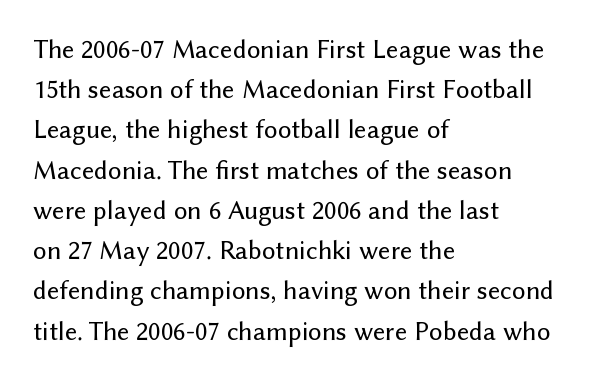
The image shows 27 px text type, upright; set left-aligned, normal line spacing (1.49x), normal letter spacing, not underlined.
